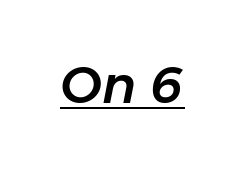
{"italic": "yes", "lean": "right", "slant_degrees": 11, "width": "normal", "stroke_contrast": "low", "x_height": "medium", "monospaced": "no", "underline": "yes", "letter_spacing": "normal", "letter_spacing_em": 0.0, "glyph_px": 51}
